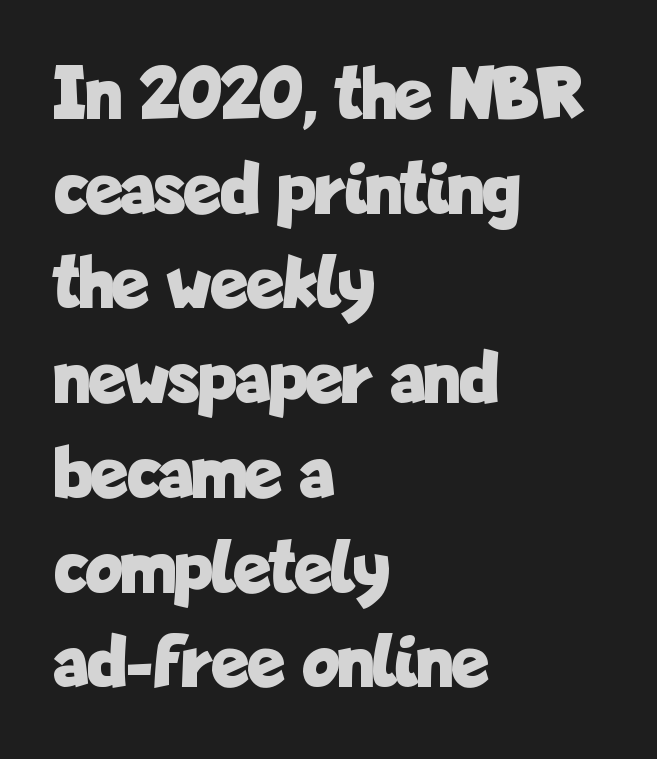
I'd describe the lettering as bold — thick and assertive. The rendering uses natural spacing where letterforms have individual widths. Posture: vertical. Check under the words: just untouched page. The font family rendered here belongs to the sans-serif group. In CSS terms this would be text-align: left.
